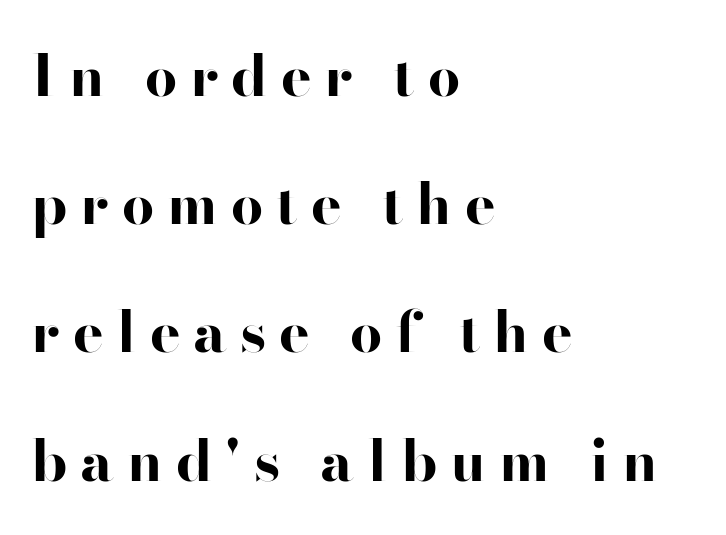
The image shows 57 px bold, wide sans-serif type, upright; set left-aligned, loose line spacing (2.25x), unusually wide letter spacing (+0.23 em), not underlined; high stroke contrast and a small x-height.
